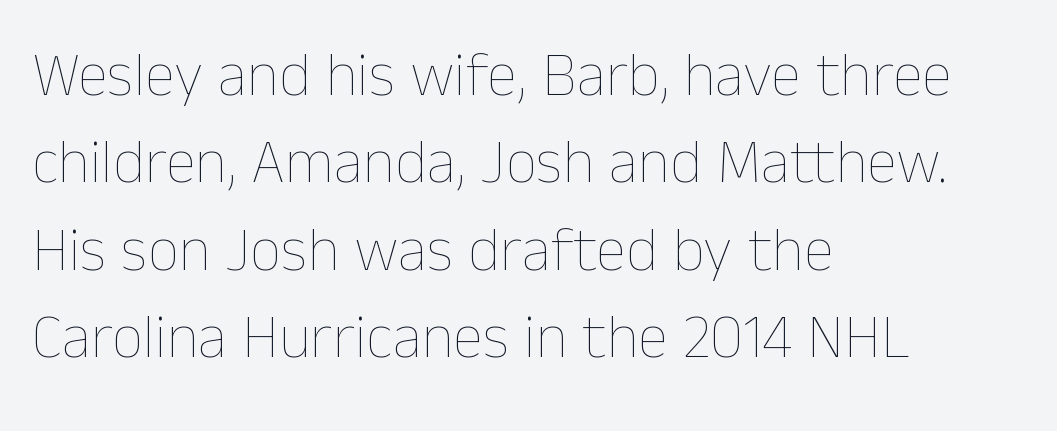
The image shows 62 px thin type, upright; set left-aligned, normal line spacing (1.41x), normal letter spacing, not underlined; low stroke contrast and a medium x-height.
